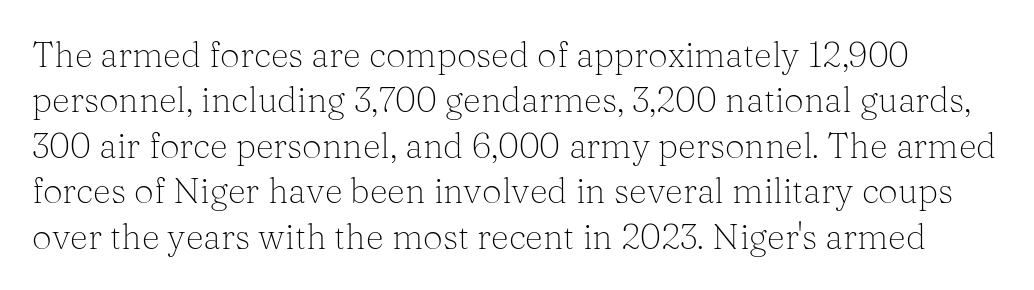
The type sits square on the baseline with zero lean. Here the designer chose a conventional face with non-uniform glyph widths. Does the leading feel generous? No, just average. This rendering leaves character spacing at its baseline value.
